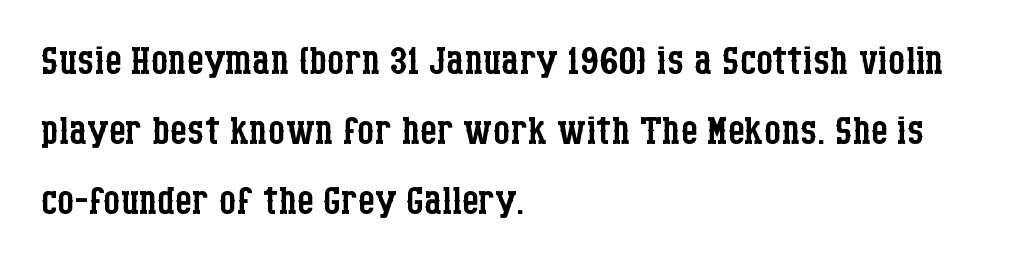
The font family rendered here belongs to the serif group. A classic flush-left, rag-right setting is used for this passage. Tall strokes in this sample are plumb rather than angled. Bare-footed words on every line. Each stroke keeps to a modest, everyday thickness or less.
